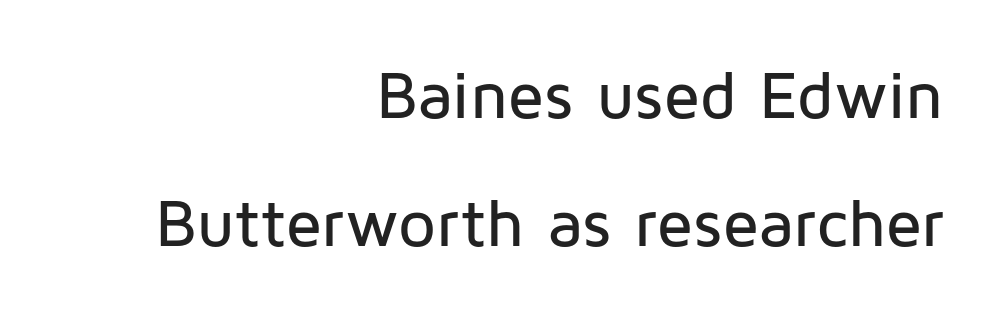
The image shows 67 px sans-serif type, upright; set right-aligned, loose line spacing (1.91x), normal letter spacing, not underlined; low stroke contrast and a medium x-height.
